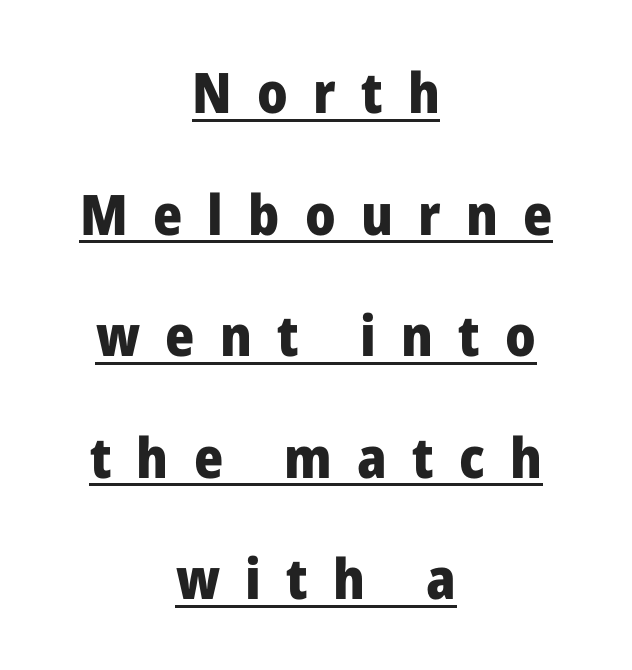
{"serif": "no", "italic": "no", "bold": "yes", "weight": "heavy", "width": "normal", "stroke_contrast": "low", "x_height": "medium", "monospaced": "no", "underline": "yes", "align": "center", "line_spacing": "loose", "line_spacing_ratio": 2.17, "letter_spacing": "wide", "letter_spacing_em": 0.45, "glyph_px": 56}
